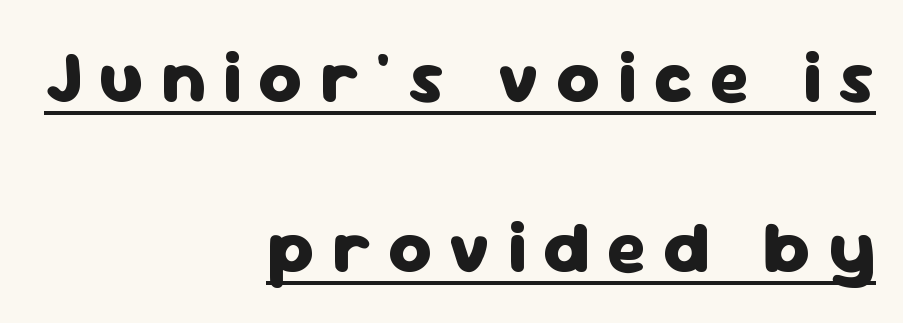
Q: Is the text bold? A: Yes.
Q: Is the text italic (slanted)? A: No, it is upright.
Q: Is the typeface a serif or a sans-serif typeface? A: Sans-serif.
Q: Is the text underlined? A: Yes.
Q: How is the paragraph aligned? A: Right-aligned.
Q: Is the spacing between letters normal or unusually wide? A: Unusually wide.
Q: Is the spacing between lines tight, normal or loose? A: Loose.
Q: Width (condensed, normal, or wide)? A: Normal.
Q: Stroke contrast? A: Low.
Q: x-height? A: Medium.
Q: Monospaced? A: No.
